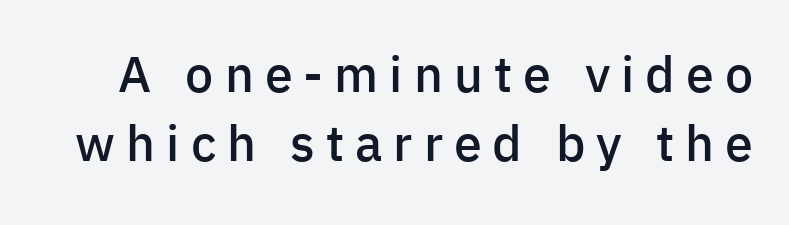
Q: Is the text bold? A: Semi-bold.
Q: Is the text italic (slanted)? A: No, it is upright.
Q: Is the typeface a serif or a sans-serif typeface? A: Sans-serif.
Q: Is the text underlined? A: No.
Q: Is the spacing between letters normal or unusually wide? A: Unusually wide.
Q: Is the spacing between lines tight, normal or loose? A: Normal.
Q: Width (condensed, normal, or wide)? A: Normal.
Q: Stroke contrast? A: Low.
Q: x-height? A: Medium.
Q: Monospaced? A: No.
